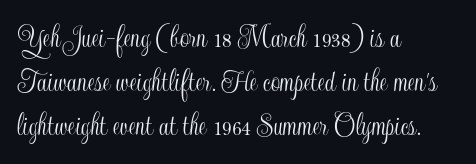
{"width": "condensed", "x_height": "small", "monospaced": "no", "underline": "no", "align": "left", "line_spacing": "normal", "line_spacing_ratio": 1.33, "letter_spacing": "normal", "letter_spacing_em": 0.0, "glyph_px": 33}
